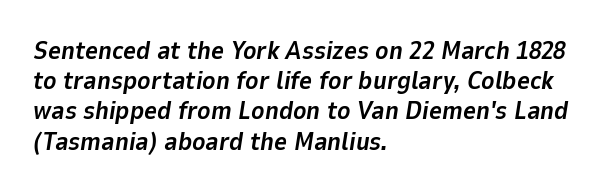
{"italic": "yes", "lean": "right", "slant_degrees": 9, "bold": "yes", "underline": "no", "align": "left", "line_spacing_ratio": 1.21, "letter_spacing": "normal", "letter_spacing_em": 0.0, "glyph_px": 25}
